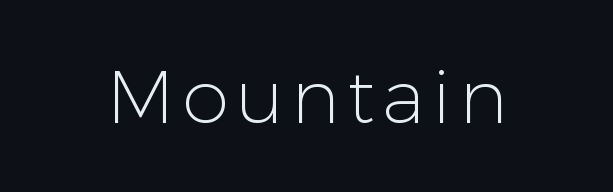
Q: Is the text bold? A: No.
Q: Is the text italic (slanted)? A: No, it is upright.
Q: Is the typeface a serif or a sans-serif typeface? A: Sans-serif.
Q: Is the text underlined? A: No.
Q: Width (condensed, normal, or wide)? A: Normal.
Q: Stroke contrast? A: Low.
Q: x-height? A: Medium.
Q: Monospaced? A: No.
